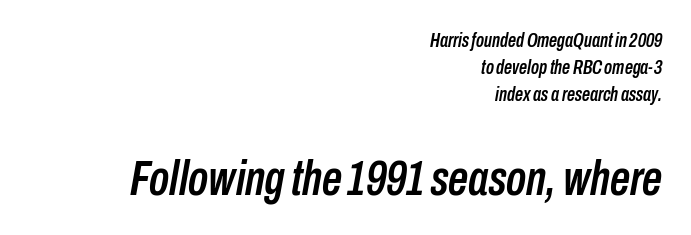
Q: Is the text italic (slanted)? A: Yes, it leans right by about 10 degrees.
Q: Is the text underlined? A: No.
Q: How is the paragraph aligned? A: Right-aligned.
Q: Is the spacing between letters normal or unusually wide? A: Normal.
Q: Is the spacing between lines tight, normal or loose? A: Normal.
Q: Which block of text is set in a larger size, the first (top) or the second (bottom)? A: The second (bottom) one.
Q: Width (condensed, normal, or wide)? A: Condensed.
Q: Stroke contrast? A: Low.
Q: x-height? A: Medium.
Q: Monospaced? A: No.
